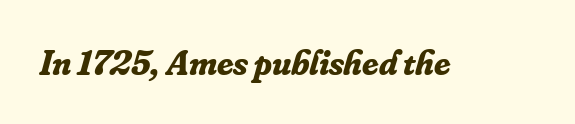
The image shows 36 px bold serif type, italic (leaning right); set normal letter spacing, not underlined; low stroke contrast and a small x-height.
